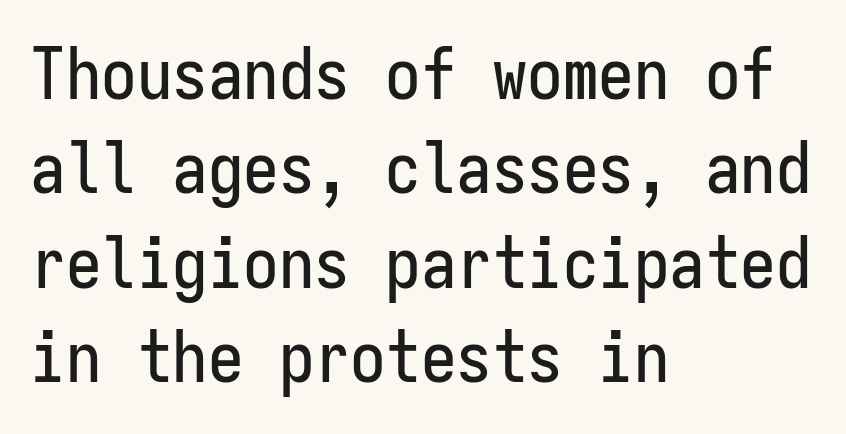
{"serif": "no", "italic": "no", "width": "condensed", "stroke_contrast": "low", "x_height": "medium", "monospaced": "yes", "underline": "no", "align": "left", "line_spacing": "normal", "line_spacing_ratio": 1.33, "letter_spacing": "normal", "letter_spacing_em": 0.0, "glyph_px": 71}
